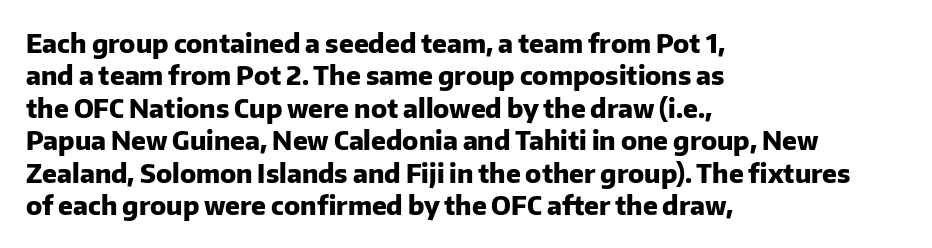
{"italic": "no", "bold": "yes", "underline": "no", "align": "left", "line_spacing": "normal", "line_spacing_ratio": 1.25, "letter_spacing": "normal", "letter_spacing_em": 0.0, "glyph_px": 26}
